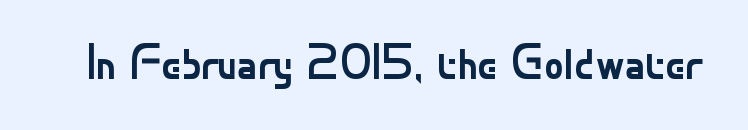
Q: Is the text bold? A: No.
Q: Is the text italic (slanted)? A: No, it is upright.
Q: Is the typeface a serif or a sans-serif typeface? A: Sans-serif.
Q: Is the text underlined? A: No.
Q: Is the spacing between letters normal or unusually wide? A: Normal.
Q: Width (condensed, normal, or wide)? A: Normal.
Q: Stroke contrast? A: Low.
Q: x-height? A: Small.
Q: Monospaced? A: No.
